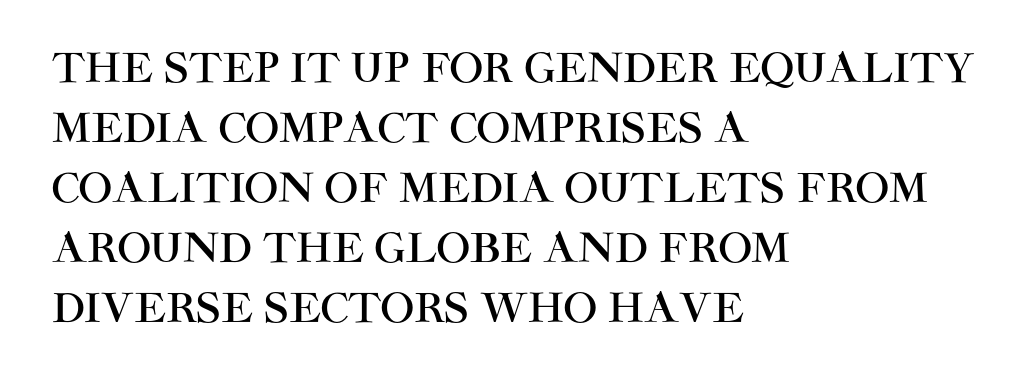
{"serif": "no", "italic": "no", "width": "normal", "stroke_contrast": "high", "x_height": "large", "monospaced": "no", "underline": "no", "align": "left", "line_spacing": "normal", "line_spacing_ratio": 1.5, "letter_spacing": "normal", "letter_spacing_em": 0.0, "glyph_px": 40}
